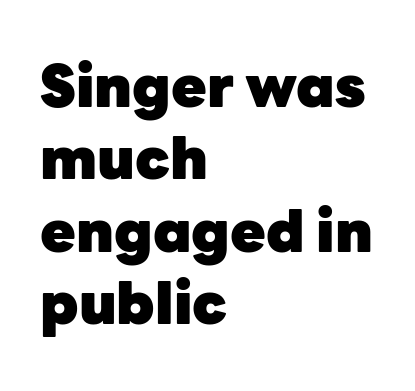
Q: Is the text bold? A: Yes.
Q: Is the text italic (slanted)? A: No, it is upright.
Q: Is the typeface a serif or a sans-serif typeface? A: Sans-serif.
Q: Is the text underlined? A: No.
Q: How is the paragraph aligned? A: Left-aligned.
Q: Is the spacing between letters normal or unusually wide? A: Normal.
Q: Is the spacing between lines tight, normal or loose? A: Normal.
Q: Width (condensed, normal, or wide)? A: Normal.
Q: Stroke contrast? A: Low.
Q: x-height? A: Medium.
Q: Monospaced? A: No.
